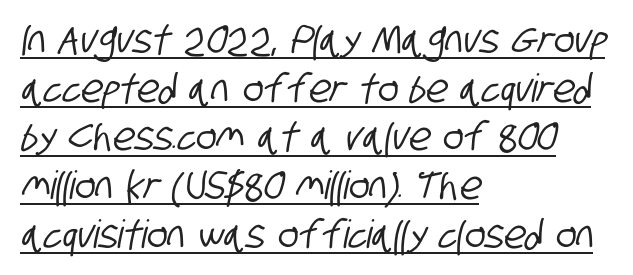
The image shows 39 px condensed sans-serif type; set left-aligned, normal line spacing (1.25x), normal letter spacing, underlined; low stroke contrast and a large x-height.
